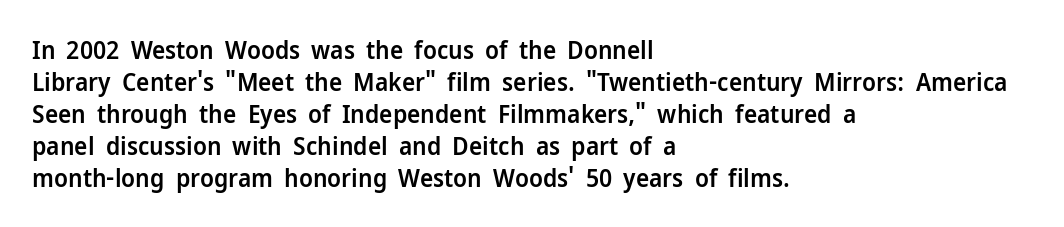
Q: Is the text bold? A: Semi-bold.
Q: Is the text italic (slanted)? A: No, it is upright.
Q: Is the text underlined? A: No.
Q: How is the paragraph aligned? A: Left-aligned.
Q: Is the spacing between letters normal or unusually wide? A: Normal.
Q: Is the spacing between lines tight, normal or loose? A: Normal.
